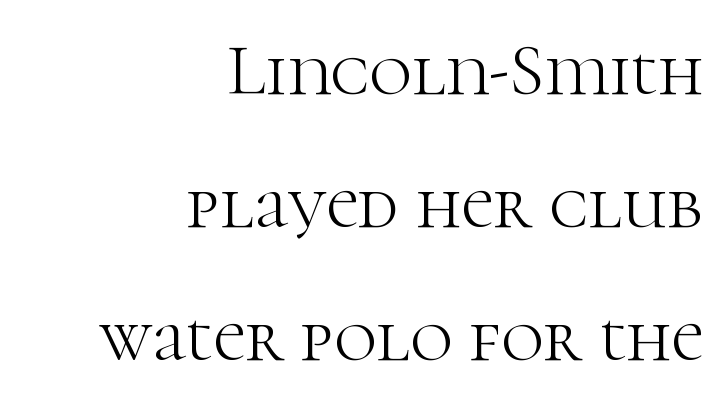
The image shows 73 px light serif type, upright; set right-aligned, line spacing 1.82x, normal letter spacing, not underlined; high stroke contrast and a medium x-height.
